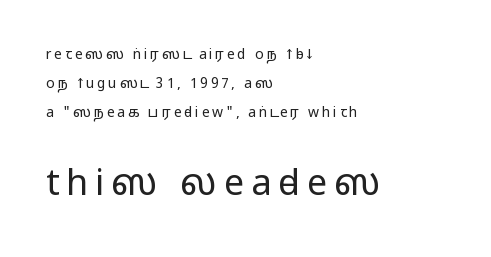
{"serif": "no", "italic": "no", "bold": "no", "weight": "regular", "width": "wide", "stroke_contrast": "low", "x_height": "medium", "monospaced": "no", "underline": "no", "align": "left", "line_spacing": "loose", "line_spacing_ratio": 2.06, "larger_block": "second", "size_ratio": 2.57, "glyph_px": 36}
